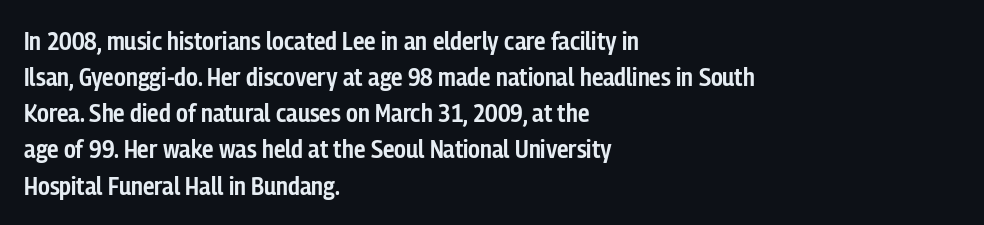
Designer's note — italics off, roman on. The sample has been set in demibold, a notch under bold. Anything drawn beneath the words? Only blank space. Does the copy run flush right? No — it runs flush left. The lines sit at an ordinary, default distance from one another.
